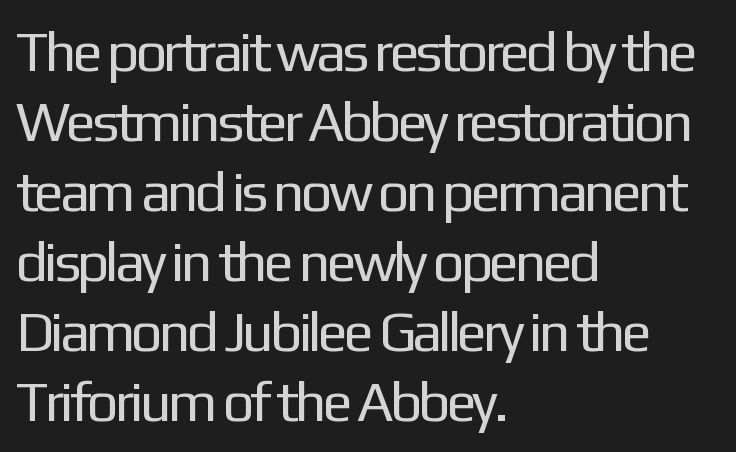
Q: Is the text bold? A: No.
Q: Is the text italic (slanted)? A: No, it is upright.
Q: Is the typeface a serif or a sans-serif typeface? A: Sans-serif.
Q: Is the text underlined? A: No.
Q: How is the paragraph aligned? A: Left-aligned.
Q: Is the spacing between letters normal or unusually wide? A: Normal.
Q: Is the spacing between lines tight, normal or loose? A: Normal.
Q: Width (condensed, normal, or wide)? A: Normal.
Q: Stroke contrast? A: Low.
Q: x-height? A: Medium.
Q: Monospaced? A: No.
